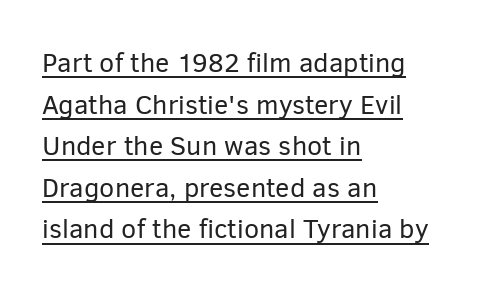
The image shows 27 px text type, upright; set left-aligned, normal line spacing (1.54x), normal letter spacing, underlined.
